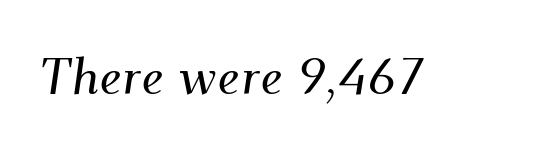
The image shows 51 px serif type, italic (leaning right); set normal letter spacing, not underlined; medium stroke contrast and a small x-height.
